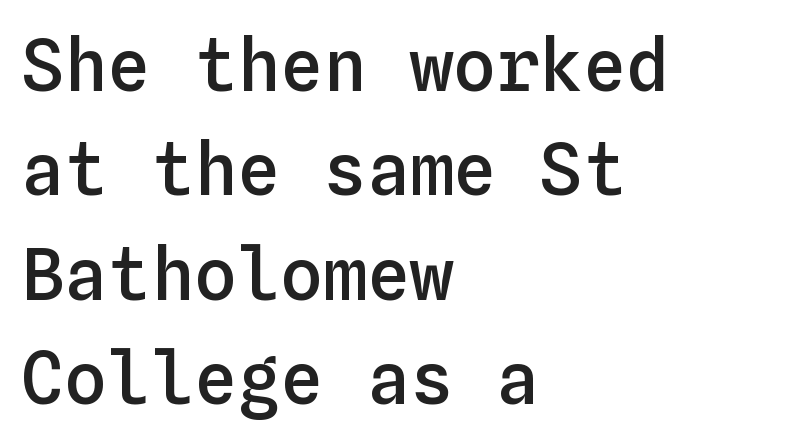
The image shows 72 px semibold type, upright, monospaced; set left-aligned, normal line spacing (1.45x), normal letter spacing, not underlined; low stroke contrast and a medium x-height.
